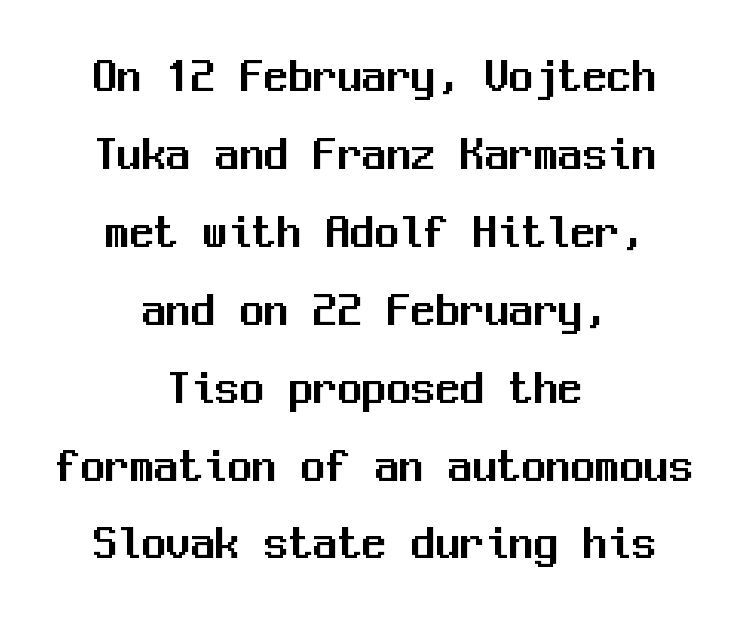
The image shows 49 px sans-serif type, upright, monospaced; set centered, normal line spacing (1.59x), normal letter spacing, not underlined; medium stroke contrast and a medium x-height.
